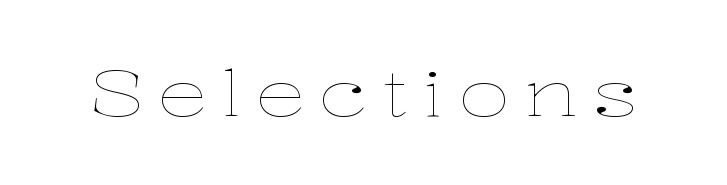
The face used here is rendered with a markedly widened letterfit. Style check: upright. You could not count columns in this text — the font is proportionally spaced. Ink coverage per letter is moderate at most. Anything drawn beneath the words? Only blank space.
